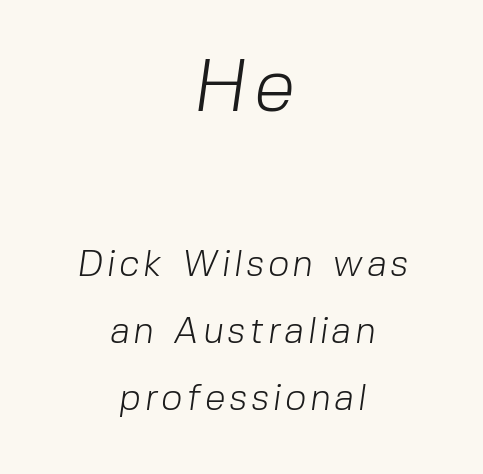
This rendering employs a face without finishing strokes, i.e., a sans-serif. Do the characters align in a grid? No, the font is proportional. Caption: multi-line text, centered on the measure. The font is comparable to plain body text, perhaps lighter.
